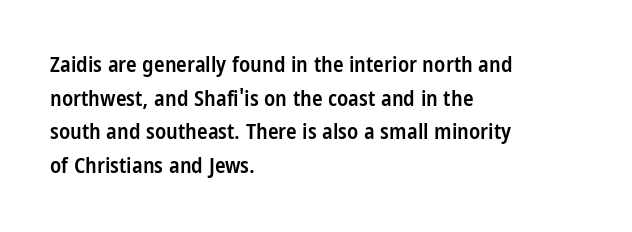
{"italic": "no", "bold": "semi", "underline": "no", "align": "left", "line_spacing": "normal", "line_spacing_ratio": 1.53, "letter_spacing": "normal", "letter_spacing_em": 0.0, "glyph_px": 22}
